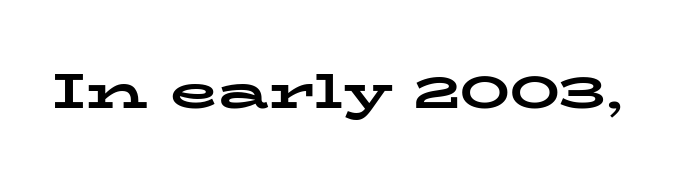
The image shows 49 px bold, wide serif type, upright; set normal letter spacing, not underlined; low stroke contrast and a medium x-height.
